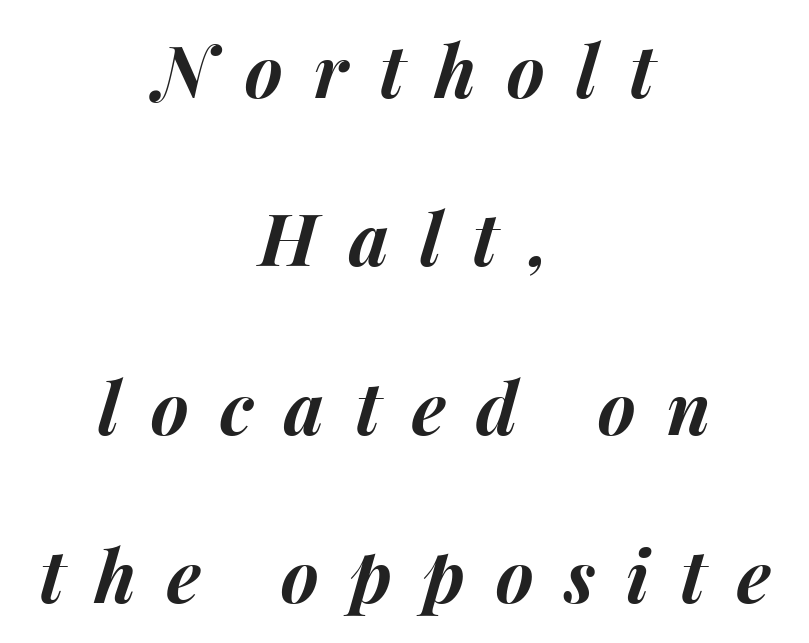
The image shows 72 px bold type, italic (leaning right); set centered, loose line spacing (2.34x), unusually wide letter spacing (+0.43 em), not underlined; medium stroke contrast and a medium x-height.
